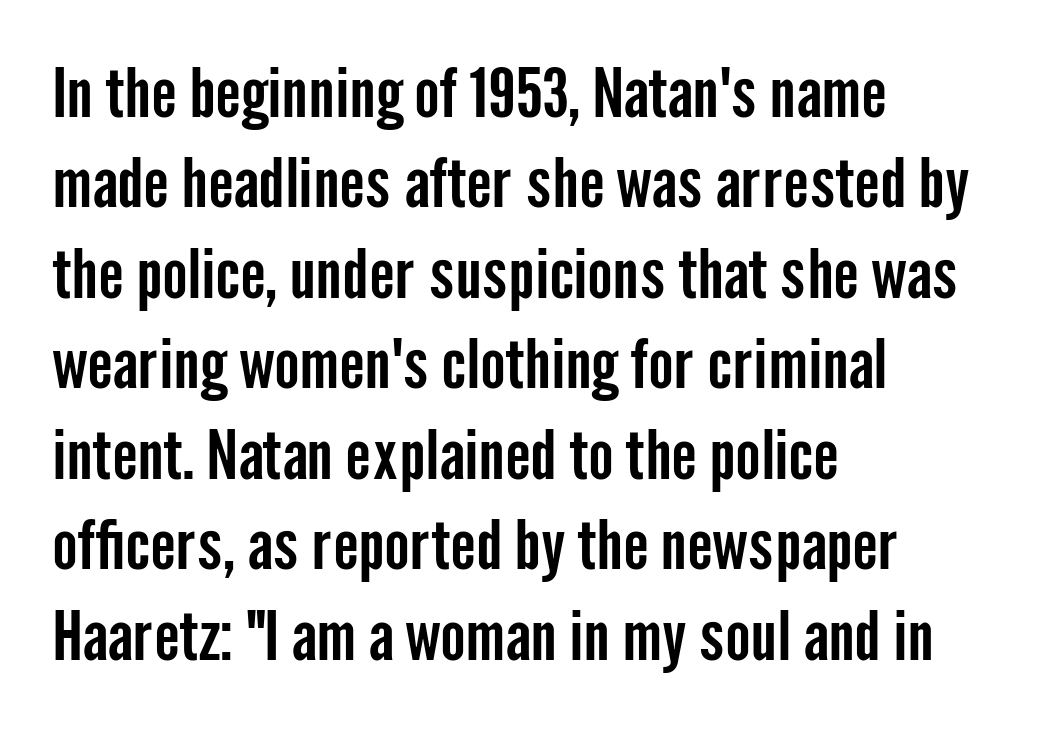
The letters stand straight up with perfectly vertical stems. Grotesque or geometric, the face here clearly has no serifs. There is no visible air inserted between adjacent glyphs. The designer left line spacing at the default. Descender tails drop into unmarked territory. One-word summary of the alignment: left.
